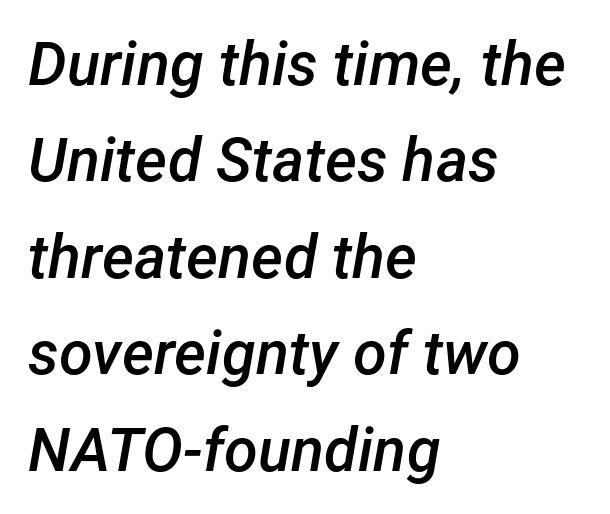
The image shows 61 px semibold type, italic (leaning right); set left-aligned, normal line spacing (1.58x), normal letter spacing, not underlined; low stroke contrast and a medium x-height.
